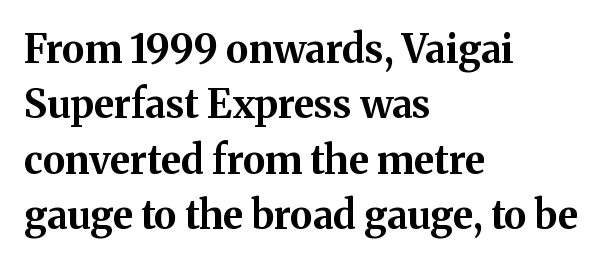
{"serif": "yes", "italic": "no", "bold": "yes", "weight": "bold", "width": "normal", "stroke_contrast": "medium", "x_height": "medium", "monospaced": "no", "underline": "no", "align": "left", "line_spacing": "normal", "line_spacing_ratio": 1.42, "letter_spacing": "normal", "letter_spacing_em": 0.0, "glyph_px": 39}
